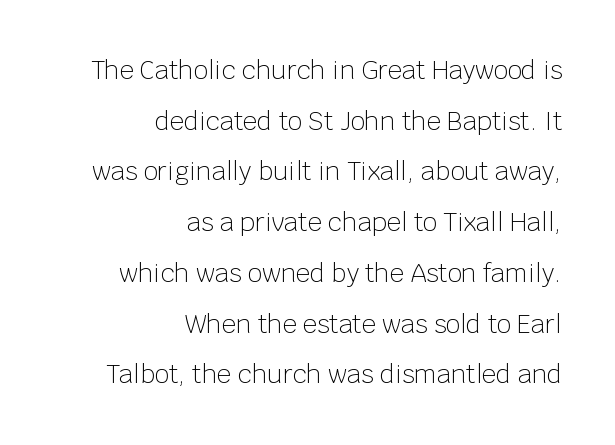
Q: Is the text bold? A: No.
Q: Is the text italic (slanted)? A: No, it is upright.
Q: Is the text underlined? A: No.
Q: How is the paragraph aligned? A: Right-aligned.
Q: Is the spacing between letters normal or unusually wide? A: Normal.
Q: Is the spacing between lines tight, normal or loose? A: Loose.
